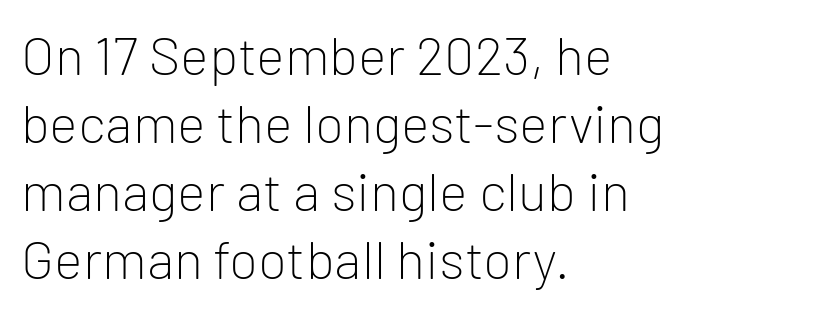
These lines are composed in type without serifs. Counters stay open thanks to moderate or lighter strokes. Lines of text with bare space underneath. Characters remain perfectly vertical along every line. Regarding leading, the lines here are spaced in the standard way. A typesetter would call this proportional, since set widths differ per character.
